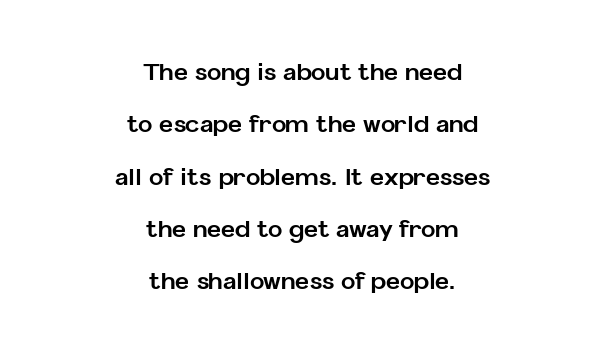
{"italic": "no", "bold": "yes", "underline": "no", "align": "center", "line_spacing": "loose", "line_spacing_ratio": 2.18, "letter_spacing": "normal", "letter_spacing_em": 0.0, "glyph_px": 24}
